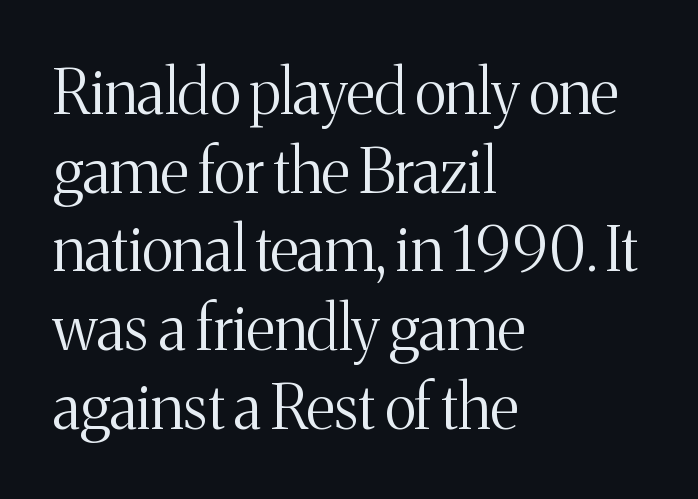
{"serif": "yes", "italic": "no", "bold": "no", "weight": "light", "width": "normal", "stroke_contrast": "medium", "x_height": "medium", "monospaced": "no", "underline": "no", "align": "left", "line_spacing": "normal", "line_spacing_ratio": 1.29, "letter_spacing": "normal", "letter_spacing_em": 0.0, "glyph_px": 61}
